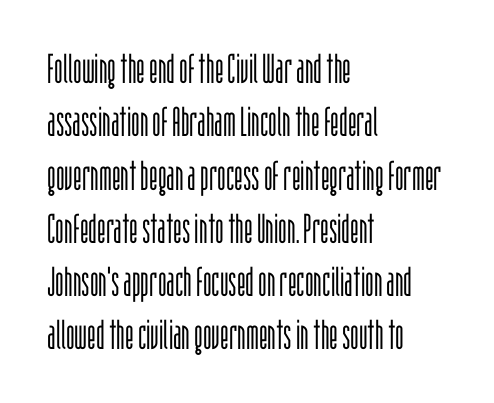
{"serif": "no", "italic": "no", "bold": "no", "weight": "light", "width": "condensed", "stroke_contrast": "low", "x_height": "large", "monospaced": "no", "underline": "no", "align": "left", "line_spacing": "normal", "line_spacing_ratio": 1.3, "letter_spacing": "normal", "letter_spacing_em": 0.0, "glyph_px": 41}
